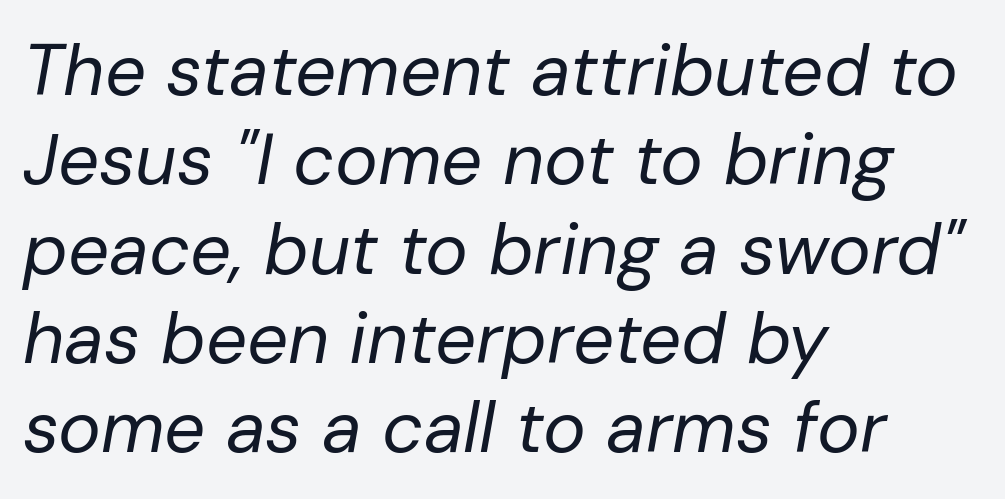
The whole block is typeset with a tilt. What stands out about the letter spacing? Nothing — it is the standard amount. Weight: regular or lighter. Has an underline been added? It has not.
